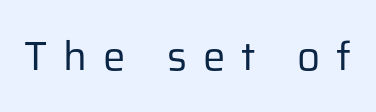
{"serif": "no", "italic": "no", "bold": "no", "weight": "regular", "width": "normal", "stroke_contrast": "low", "x_height": "medium", "monospaced": "no", "underline": "no", "letter_spacing": "wide", "letter_spacing_em": 0.4, "glyph_px": 40}
